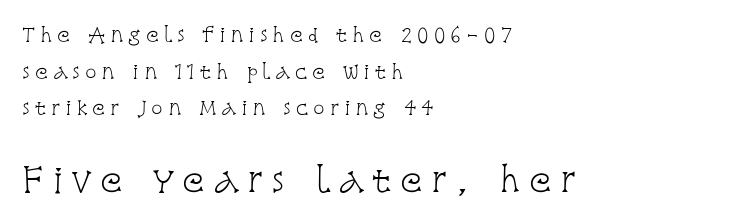
Q: Is the text bold? A: No.
Q: Is the text italic (slanted)? A: No, it is upright.
Q: Is the typeface a serif or a sans-serif typeface? A: Serif.
Q: Is the text underlined? A: No.
Q: How is the paragraph aligned? A: Left-aligned.
Q: Is the spacing between letters normal or unusually wide? A: Unusually wide.
Q: Is the spacing between lines tight, normal or loose? A: Loose.
Q: Which block of text is set in a larger size, the first (top) or the second (bottom)? A: The second (bottom) one.
Q: Width (condensed, normal, or wide)? A: Condensed.
Q: Stroke contrast? A: Low.
Q: x-height? A: Large.
Q: Monospaced? A: No.
